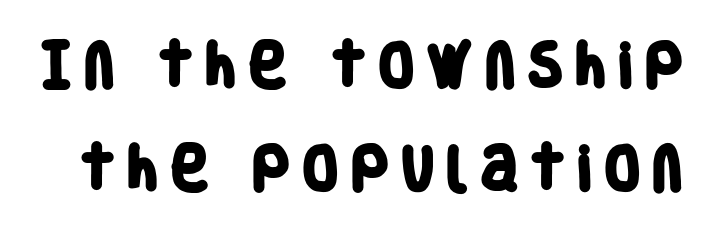
The glyphs are unaccompanied by any horizontal stroke below them. The rendering inserts visible extra space after every character. Interline gaps are noticeably wide in this sample. The typeface chosen for these lines omits serifs.
